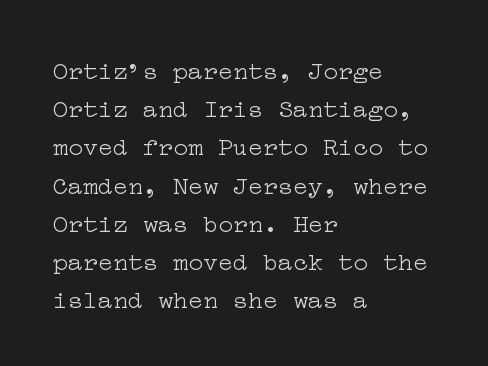
The image shows 25 px text type, upright; set left-aligned, normal line spacing (1.53x), normal letter spacing, not underlined.
